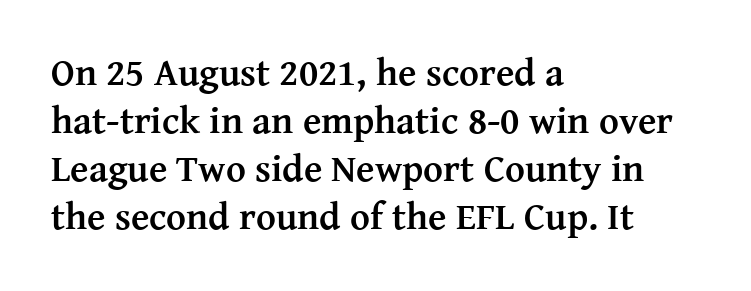
The image shows 38 px semibold serif type, upright; set left-aligned, normal line spacing (1.26x), normal letter spacing, not underlined; medium stroke contrast and a medium x-height.
